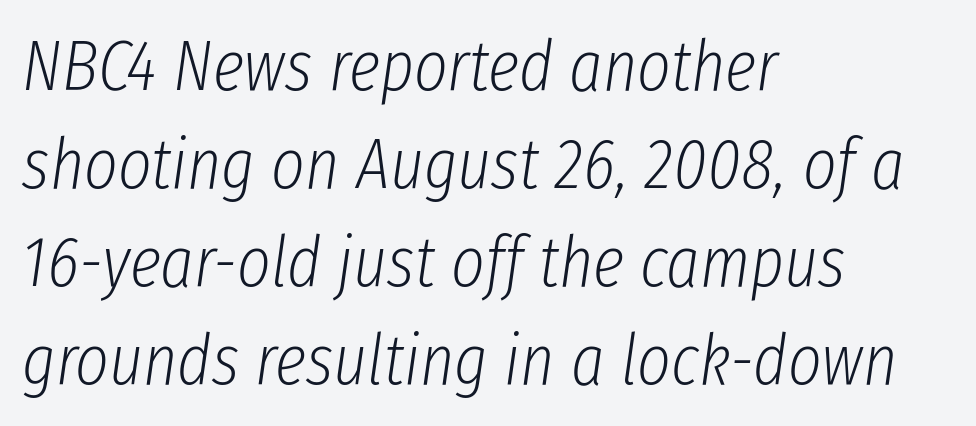
Here the designer chose a conventional face with non-uniform glyph widths. The letterforms sit at book weight or below. The face used here has a pronounced slope to its letters. Leftover space on each line is placed entirely after the last word.
